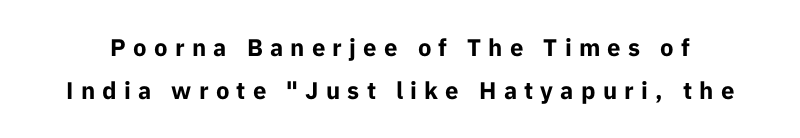
The image shows 24 px bold type, upright; set line spacing 1.8x, unusually wide letter spacing (+0.3 em), not underlined.
